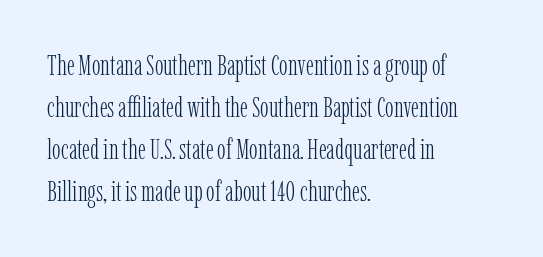
Q: Is the text bold? A: No.
Q: Is the text italic (slanted)? A: No, it is upright.
Q: Is the typeface a serif or a sans-serif typeface? A: Serif.
Q: Is the text underlined? A: No.
Q: How is the paragraph aligned? A: Left-aligned.
Q: Is the spacing between letters normal or unusually wide? A: Normal.
Q: Is the spacing between lines tight, normal or loose? A: Normal.
Q: Width (condensed, normal, or wide)? A: Condensed.
Q: Stroke contrast? A: Low.
Q: x-height? A: Medium.
Q: Monospaced? A: No.
